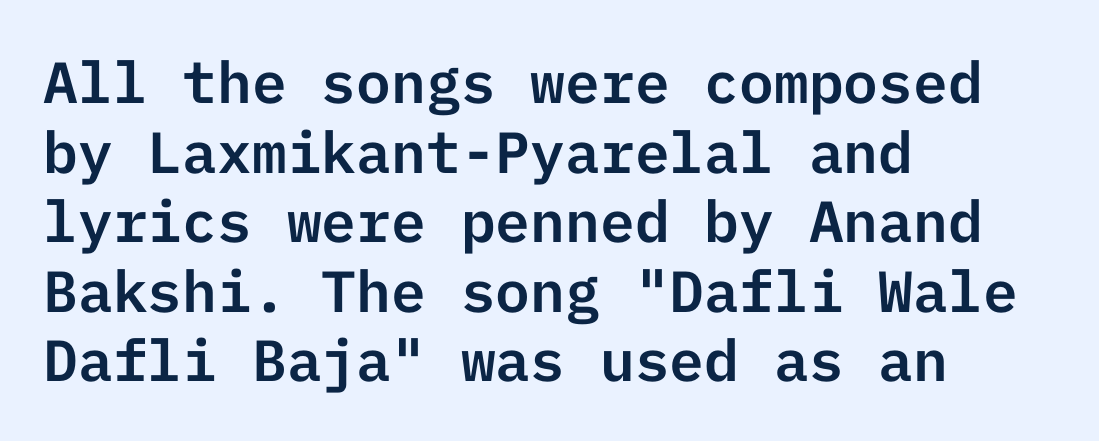
Q: Is the text italic (slanted)? A: No, it is upright.
Q: Is the typeface a serif or a sans-serif typeface? A: Sans-serif.
Q: Is the text underlined? A: No.
Q: How is the paragraph aligned? A: Left-aligned.
Q: Is the spacing between letters normal or unusually wide? A: Normal.
Q: Width (condensed, normal, or wide)? A: Normal.
Q: Stroke contrast? A: Low.
Q: x-height? A: Medium.
